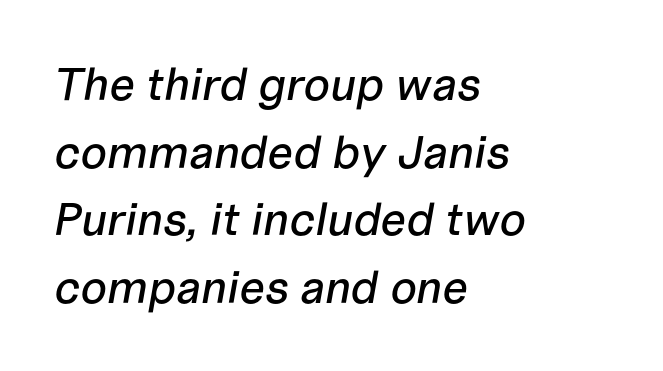
Q: Is the text italic (slanted)? A: Yes, it leans right by about 10 degrees.
Q: Is the text underlined? A: No.
Q: How is the paragraph aligned? A: Left-aligned.
Q: Is the spacing between letters normal or unusually wide? A: Normal.
Q: Is the spacing between lines tight, normal or loose? A: Normal.
Q: Width (condensed, normal, or wide)? A: Normal.
Q: Stroke contrast? A: Low.
Q: x-height? A: Medium.
Q: Monospaced? A: No.
